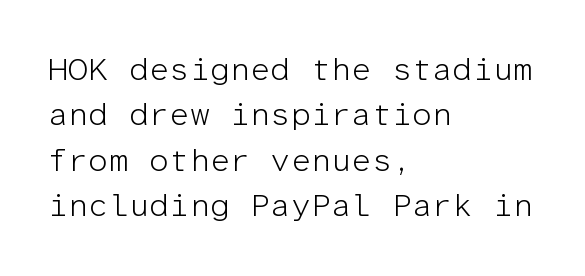
The rendering anchors every line to the left-hand side. Only glyphs here, with clear space below each row. This sample has the even, mechanical cadence of fixed-width lettering. Weight class: somewhere from thin through regular. Observe the absence of serifs on each vertical stroke in this sample. Does the lettering tilt? It doesn't — this is upright.
